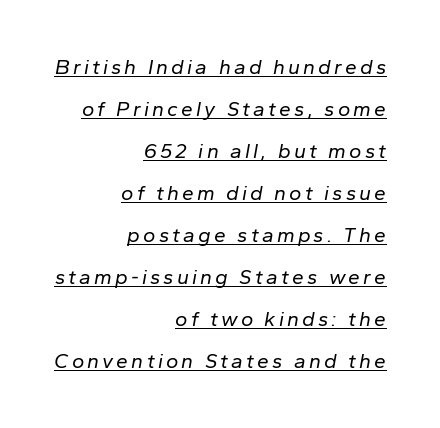
These lines stack with their right ends in a neat column. The lettering is marked with a stroke running underneath it. Is this a heavy cut? Hardly; it is regular or lighter. A great deal of white space separates one row of letters from the next. The font's italic variant was chosen for this text.
